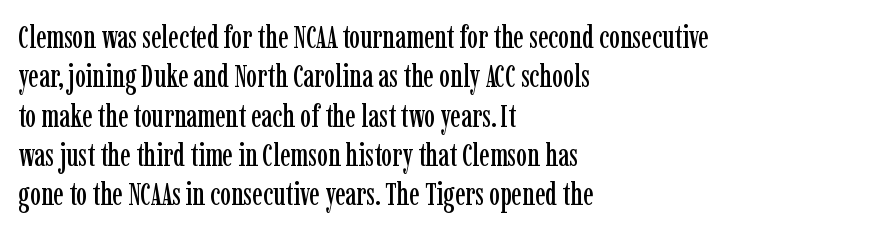
{"serif": "yes", "italic": "no", "width": "condensed", "stroke_contrast": "low", "x_height": "medium", "monospaced": "no", "underline": "no", "align": "left", "line_spacing": "normal", "line_spacing_ratio": 1.27, "letter_spacing": "normal", "letter_spacing_em": 0.0, "glyph_px": 31}
